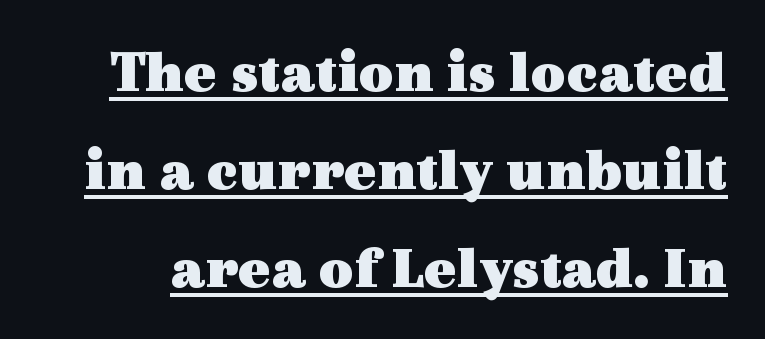
Q: Is the text bold? A: Yes.
Q: Is the text italic (slanted)? A: No, it is upright.
Q: Is the typeface a serif or a sans-serif typeface? A: Serif.
Q: Is the text underlined? A: Yes.
Q: Is the spacing between letters normal or unusually wide? A: Normal.
Q: Is the spacing between lines tight, normal or loose? A: Normal.
Q: Width (condensed, normal, or wide)? A: Wide.
Q: x-height? A: Medium.
Q: Monospaced? A: No.
